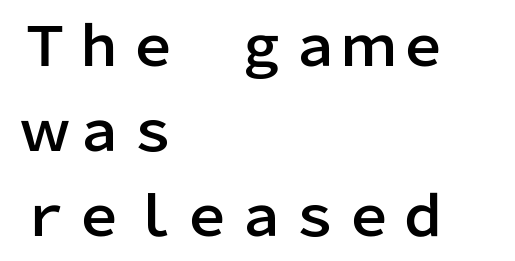
{"serif": "no", "italic": "no", "width": "normal", "stroke_contrast": "low", "x_height": "medium", "monospaced": "no", "underline": "no", "align": "left", "line_spacing": "normal", "line_spacing_ratio": 1.57, "letter_spacing": "normal", "letter_spacing_em": 0.0, "glyph_px": 54}
